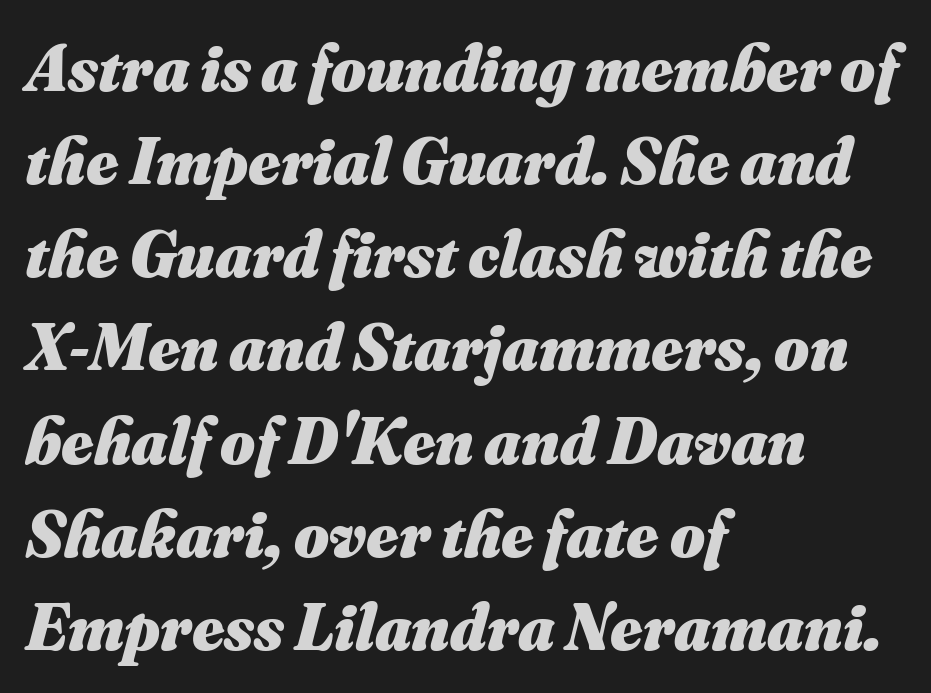
The image shows 67 px heavy type, italic (leaning right); set left-aligned, normal line spacing (1.39x), normal letter spacing, not underlined; medium stroke contrast and a small x-height.
